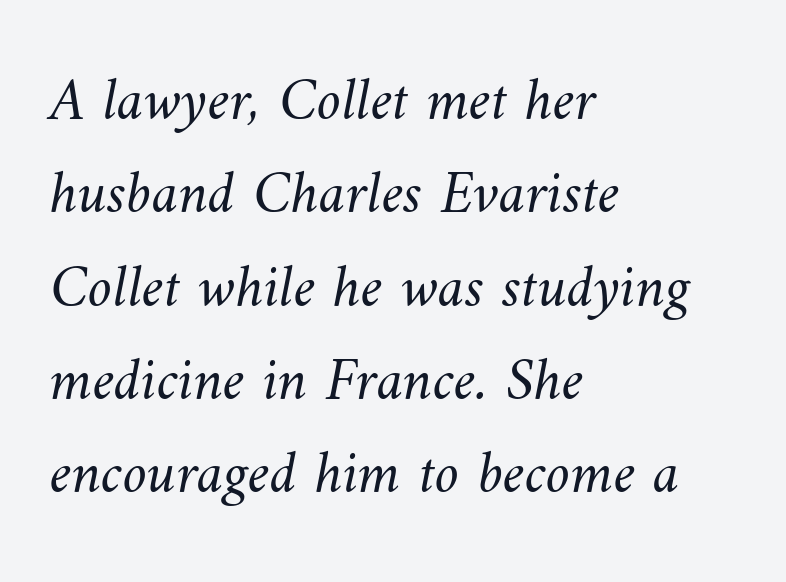
The image shows 61 px light type; set left-aligned, normal line spacing (1.53x), normal letter spacing, not underlined; medium stroke contrast and a small x-height.
